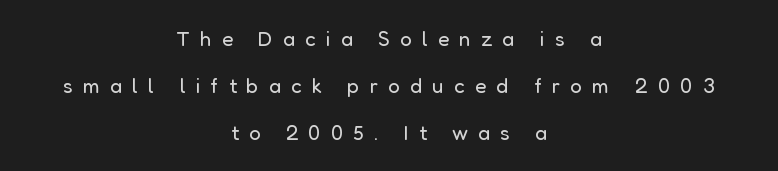
{"italic": "no", "bold": "no", "underline": "no", "align": "center", "line_spacing": "loose", "line_spacing_ratio": 2.25, "letter_spacing": "wide", "letter_spacing_em": 0.48, "glyph_px": 21}
